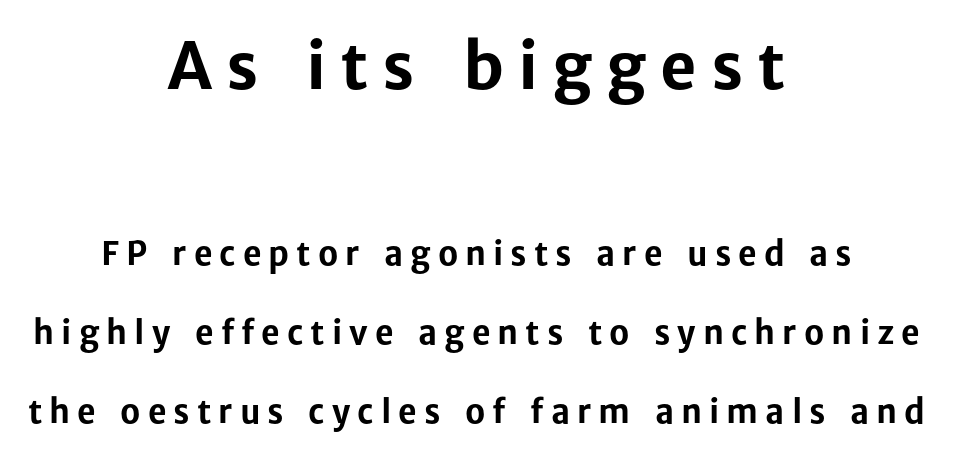
{"serif": "no", "italic": "no", "bold": "yes", "weight": "bold", "width": "normal", "stroke_contrast": "low", "x_height": "medium", "monospaced": "no", "underline": "no", "align": "center", "line_spacing": "loose", "line_spacing_ratio": 2.47, "letter_spacing": "wide", "letter_spacing_em": 0.22, "larger_block": "first", "size_ratio": 1.97, "glyph_px": 63}
